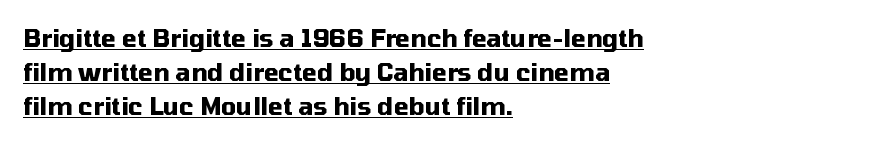
The paragraph shown leans on its left margin. Chunky letters — that's bold for sure. Posture: straight, roman, zero tilt. The rendering uses the underline text-decoration. Honestly, the row spacing looks completely unremarkable.
